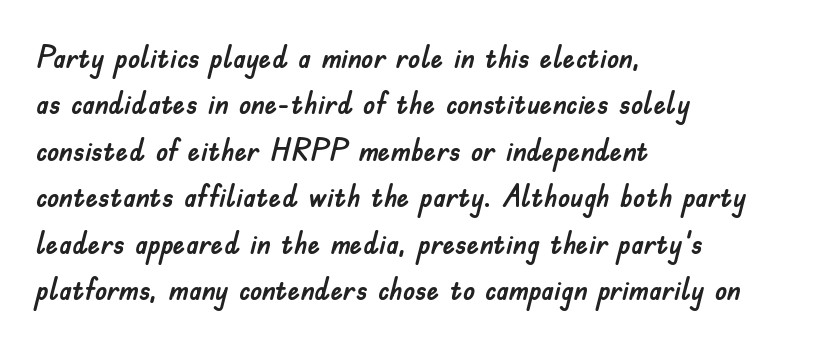
One glance says typical: line gaps are just what's usual. Note the varied advance widths — an 'i' is clearly narrower than an 'm'. Which margin do the lines hug? The left one — the right edge is uneven. The letterforms sit shoulder to shoulder at normal distance. A bare baseline throughout the passage.
